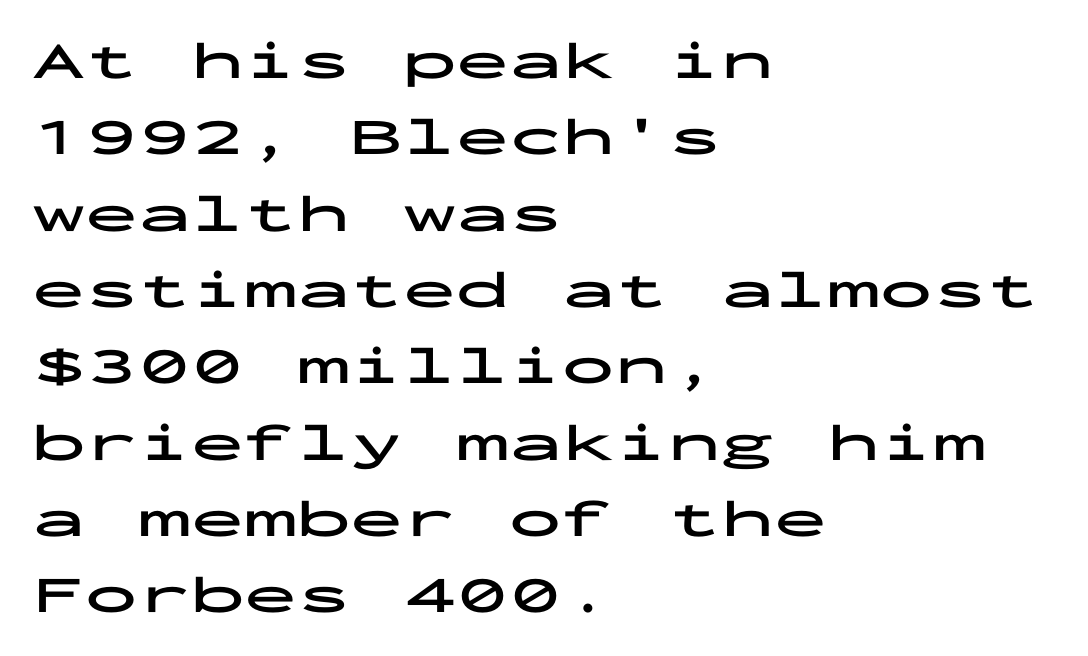
Q: Is the text bold? A: Yes.
Q: Is the text italic (slanted)? A: No, it is upright.
Q: Is the typeface a serif or a sans-serif typeface? A: Sans-serif.
Q: Is the text underlined? A: No.
Q: How is the paragraph aligned? A: Left-aligned.
Q: Is the spacing between letters normal or unusually wide? A: Normal.
Q: Is the spacing between lines tight, normal or loose? A: Normal.
Q: Width (condensed, normal, or wide)? A: Wide.
Q: Stroke contrast? A: Low.
Q: x-height? A: Medium.
Q: Monospaced? A: Yes.
